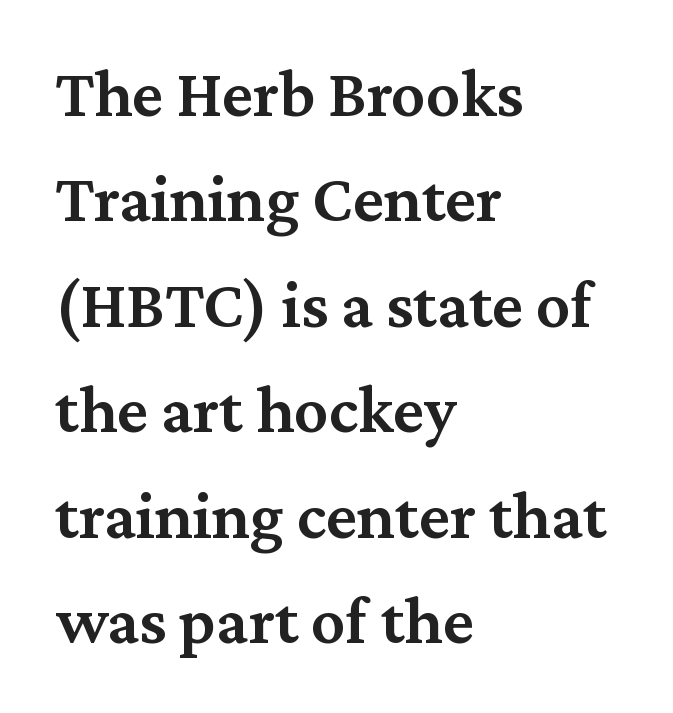
These lines are rendered in a variable-pitch font. Line beginnings align vertically; line endings do not. Does the type have serifs? Yes, each stem ends in a small foot. Check under the words: just untouched page. The face used here is a semibold: visibly heavier than regular, lighter than bold. Does the leading feel generous? No, just average.
